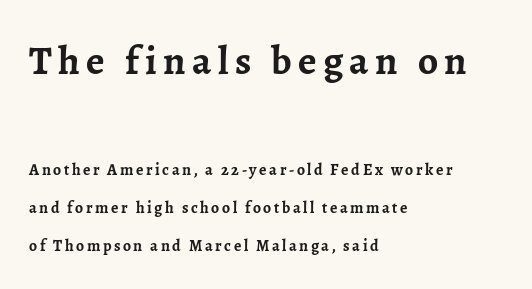
{"serif": "yes", "italic": "no", "bold": "yes", "weight": "semibold", "width": "normal", "stroke_contrast": "low", "x_height": "medium", "monospaced": "no", "underline": "no", "align": "left", "line_spacing": "loose", "line_spacing_ratio": 2.39, "larger_block": "first", "size_ratio": 2.5, "glyph_px": 40}
